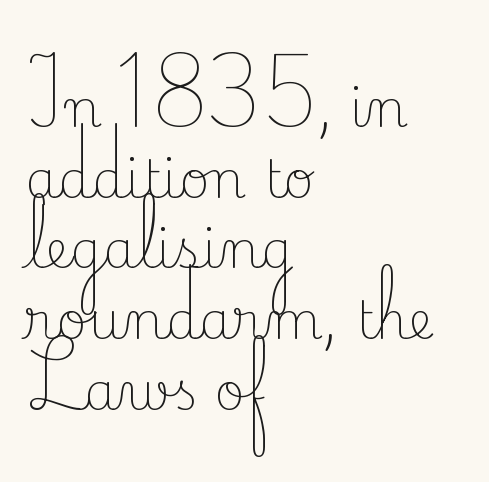
The image shows 52 px light serif type, upright; set left-aligned, normal line spacing (1.36x), normal letter spacing, not underlined; low stroke contrast and a small x-height.
